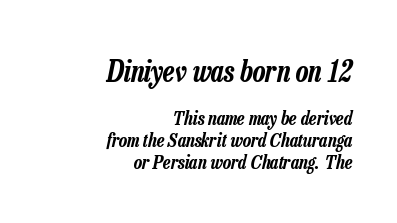
{"italic": "yes", "lean": "right", "slant_degrees": 13, "width": "condensed", "stroke_contrast": "low", "x_height": "medium", "monospaced": "no", "underline": "no", "align": "right", "line_spacing": "tight", "line_spacing_ratio": 1.14, "letter_spacing": "normal", "letter_spacing_em": 0.0, "larger_block": "first", "size_ratio": 1.53, "glyph_px": 29}
